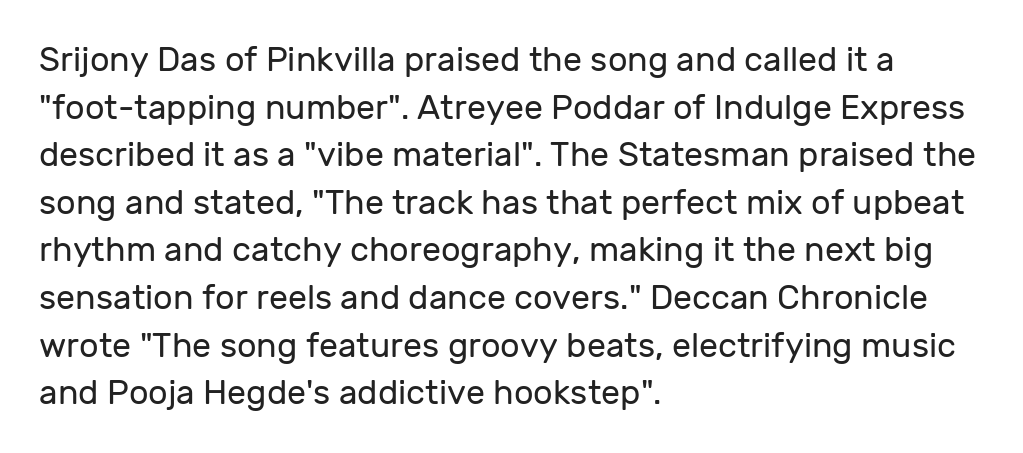
Check the space under the baseline: it is left empty. Weight: not bold — regular or lighter. Proportional: the letters do not fall into vertical columns. If you drew a line through each stem, it would be perfectly vertical. The letters sit at their default tracking, neither squeezed nor spread. Summary of vertical rhythm: regular, with standard interline spacing.
